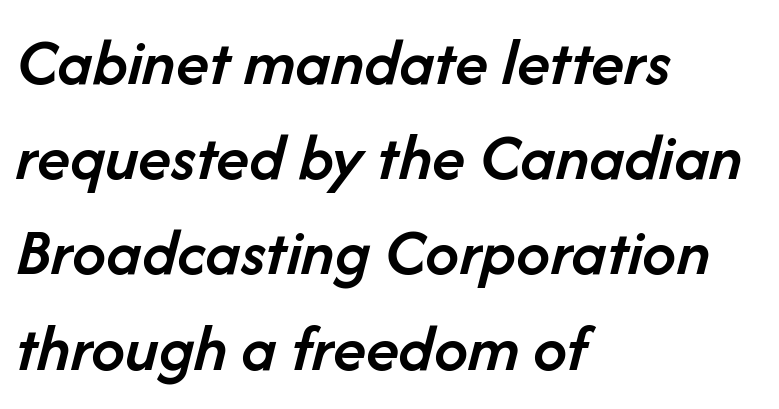
The image shows 68 px semibold type, italic (leaning right); set left-aligned, normal line spacing (1.4x), normal letter spacing, not underlined; low stroke contrast and a medium x-height.
